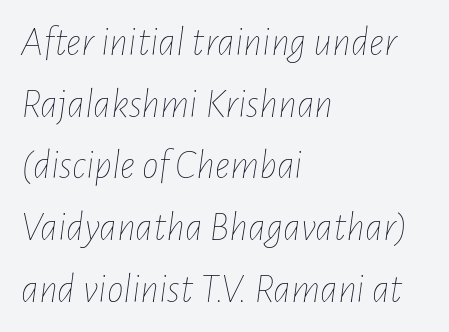
A quiet, ordinary-to-light weight characterises the typeface. A clean baseline with only descenders dipping below it. Typeset ragged right — the left edge is the straight one. Interline gaps are of average width in this sample.
